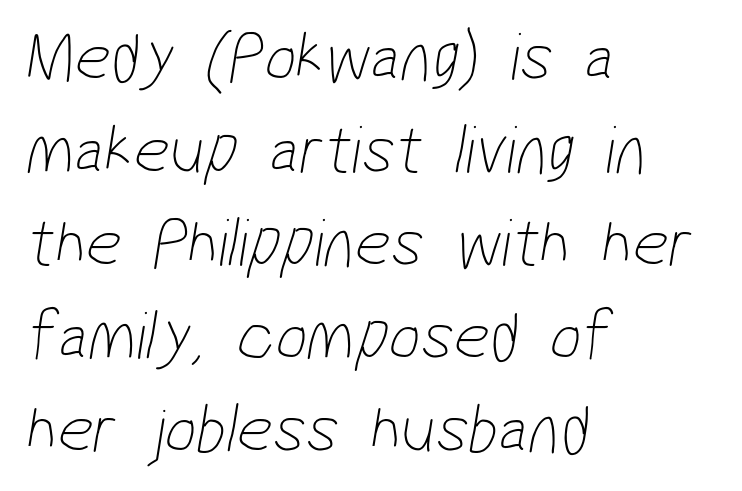
Q: Is the text bold? A: No.
Q: Is the typeface a serif or a sans-serif typeface? A: Sans-serif.
Q: Is the text underlined? A: No.
Q: How is the paragraph aligned? A: Left-aligned.
Q: Is the spacing between letters normal or unusually wide? A: Normal.
Q: Is the spacing between lines tight, normal or loose? A: Normal.
Q: Width (condensed, normal, or wide)? A: Condensed.
Q: Stroke contrast? A: Low.
Q: x-height? A: Medium.
Q: Monospaced? A: No.
